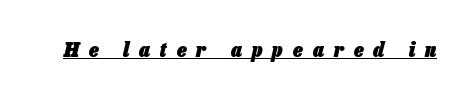
{"italic": "yes", "lean": "right", "slant_degrees": 13, "bold": "yes", "underline": "yes", "letter_spacing": "wide", "letter_spacing_em": 0.48, "glyph_px": 21}
